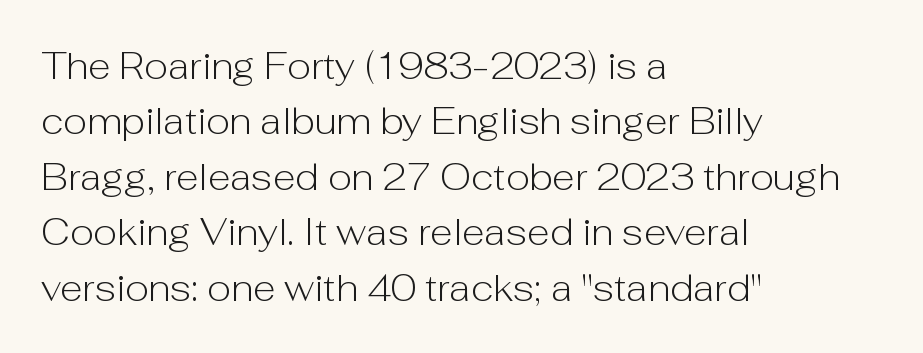
The image shows 37 px light sans-serif type, upright; set left-aligned, normal line spacing (1.5x), normal letter spacing, not underlined; low stroke contrast and a medium x-height.
